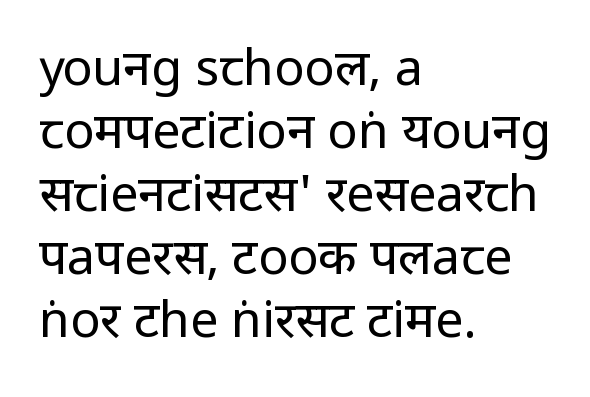
{"serif": "no", "italic": "no", "bold": "no", "weight": "regular", "width": "condensed", "stroke_contrast": "low", "underline": "no", "align": "left", "line_spacing": "normal", "line_spacing_ratio": 1.26, "letter_spacing": "normal", "letter_spacing_em": 0.0, "glyph_px": 50}
